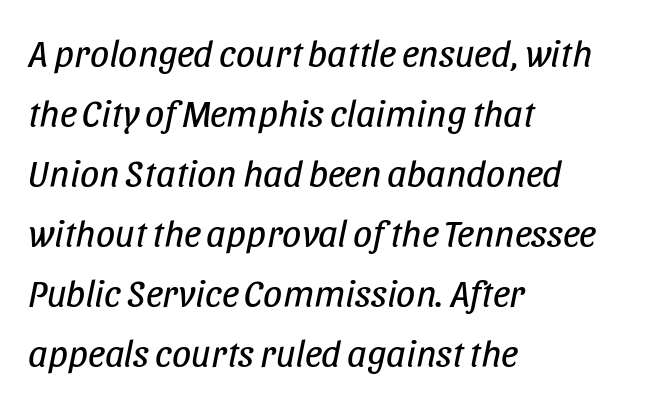
The image shows 38 px regular-weight, condensed type, italic (leaning right); set left-aligned, normal line spacing (1.58x), normal letter spacing, not underlined; low stroke contrast and a large x-height.
